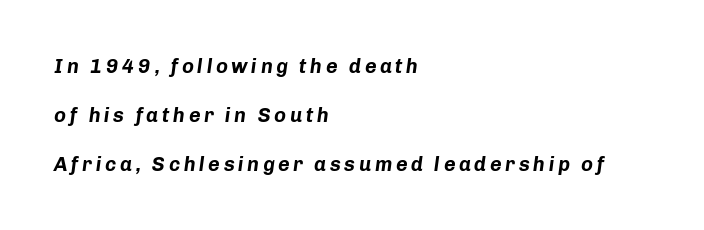
{"italic": "yes", "lean": "right", "slant_degrees": 8, "bold": "yes", "underline": "no", "align": "left", "line_spacing": "loose", "line_spacing_ratio": 2.45, "glyph_px": 20}
